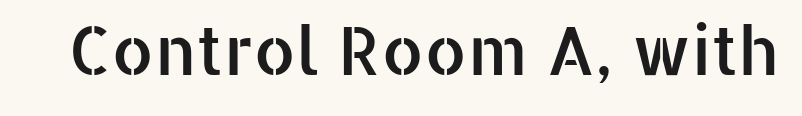
The image shows 67 px sans-serif type, upright; set normal letter spacing, not underlined; low stroke contrast and a medium x-height.
